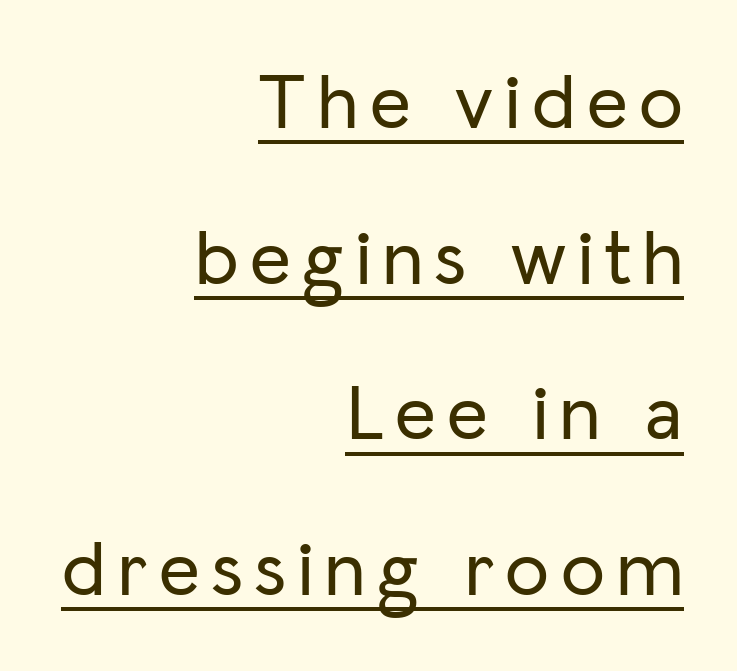
Q: Is the text italic (slanted)? A: No, it is upright.
Q: Is the typeface a serif or a sans-serif typeface? A: Sans-serif.
Q: Is the text underlined? A: Yes.
Q: How is the paragraph aligned? A: Right-aligned.
Q: Is the spacing between lines tight, normal or loose? A: Loose.
Q: Width (condensed, normal, or wide)? A: Normal.
Q: Stroke contrast? A: Low.
Q: x-height? A: Medium.
Q: Monospaced? A: No.
